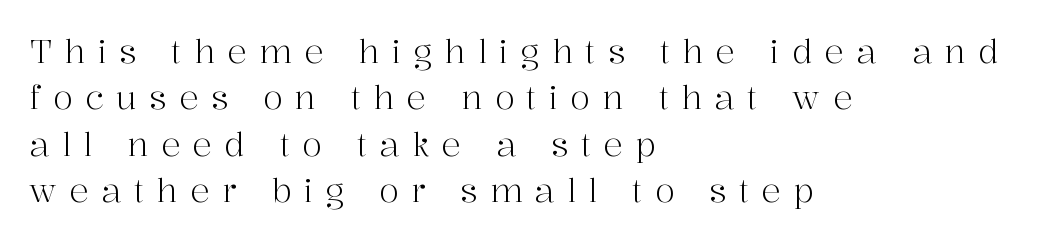
The image shows 32 px light serif type, upright; set left-aligned, normal line spacing (1.45x), unusually wide letter spacing (+0.39 em), not underlined; high stroke contrast and a medium x-height.
